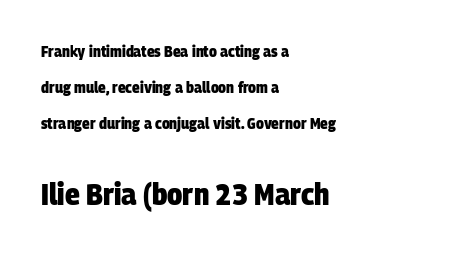
The image shows 31 px heavy, condensed sans-serif type; set left-aligned, loose line spacing (2.26x), normal letter spacing, not underlined; the second (bottom) block is 1.94x larger; low stroke contrast and a large x-height.
